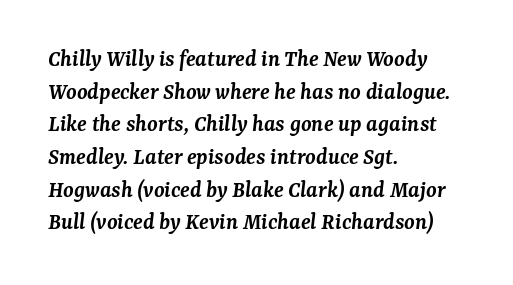
Q: Is the text bold? A: Semi-bold.
Q: Is the text italic (slanted)? A: Yes, it leans right by about 7 degrees.
Q: Is the text underlined? A: No.
Q: How is the paragraph aligned? A: Left-aligned.
Q: Is the spacing between letters normal or unusually wide? A: Normal.
Q: Is the spacing between lines tight, normal or loose? A: Normal.
